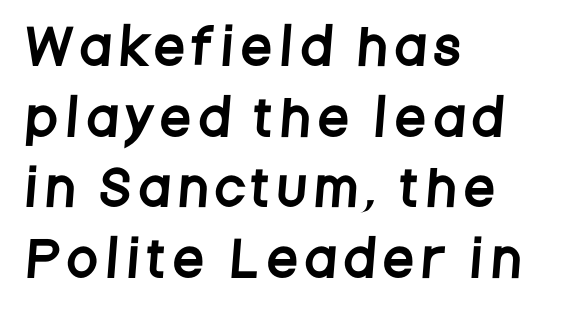
The image shows 48 px condensed sans-serif type; set left-aligned, normal line spacing (1.47x), unusually wide letter spacing (+0.21 em), not underlined; low stroke contrast and a large x-height.
